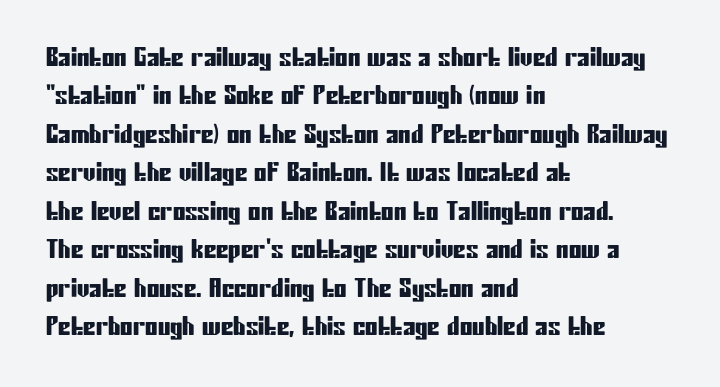
These lines stack with their left ends in a neat column. This is the regular roman posture of the typeface. Leading matches the norm, producing a regular column. No extra tracking has been applied to these lines. Type without underlining.
